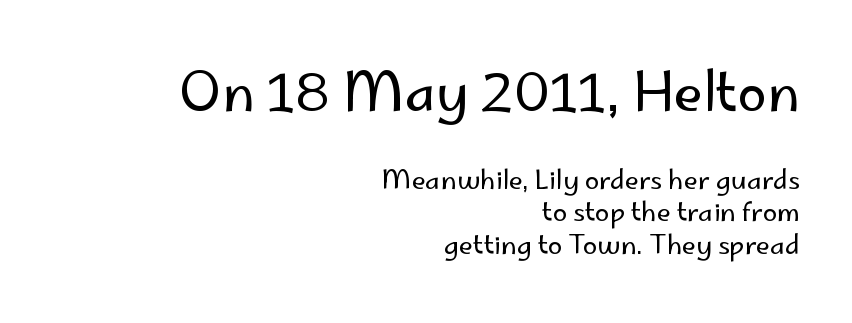
Q: Is the text bold? A: No.
Q: Is the text italic (slanted)? A: No, it is upright.
Q: Is the typeface a serif or a sans-serif typeface? A: Sans-serif.
Q: Is the text underlined? A: No.
Q: How is the paragraph aligned? A: Right-aligned.
Q: Is the spacing between letters normal or unusually wide? A: Normal.
Q: Which block of text is set in a larger size, the first (top) or the second (bottom)? A: The first (top) one.
Q: Width (condensed, normal, or wide)? A: Normal.
Q: Stroke contrast? A: Low.
Q: x-height? A: Small.
Q: Monospaced? A: No.
